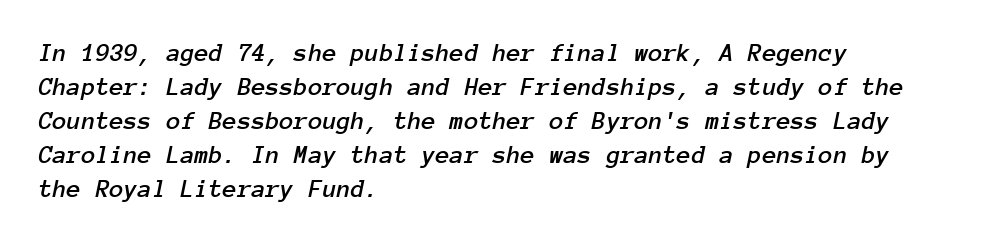
The image shows 26 px text type, italic (leaning right); set left-aligned, normal line spacing (1.31x), normal letter spacing, not underlined.
